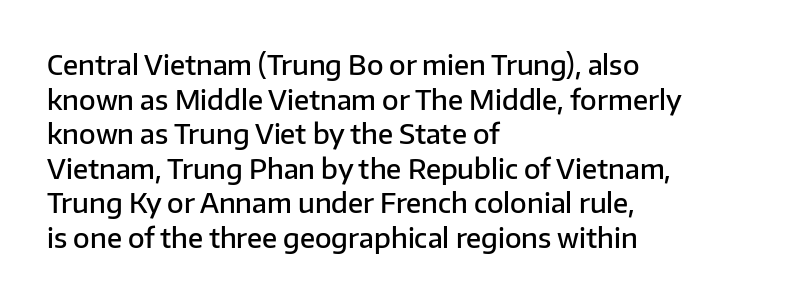
{"italic": "no", "bold": "semi", "underline": "no", "align": "left", "line_spacing": "normal", "line_spacing_ratio": 1.28, "letter_spacing": "normal", "letter_spacing_em": 0.0, "glyph_px": 27}
